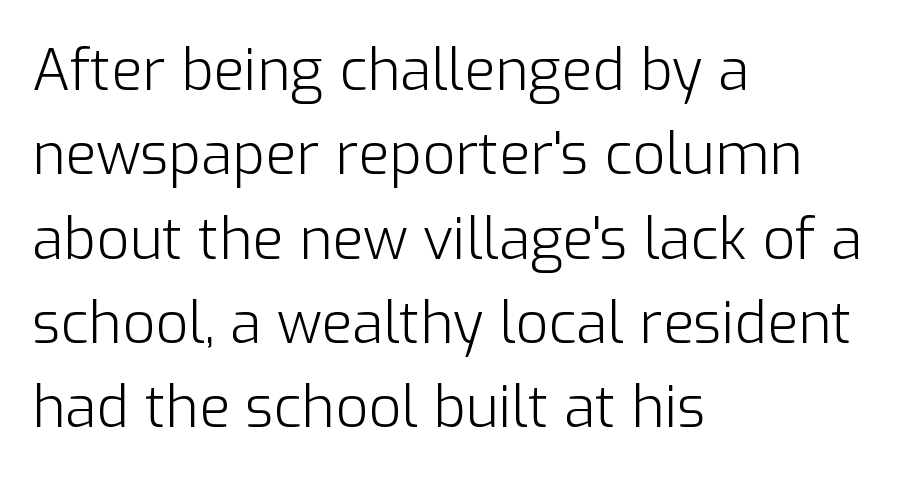
The image shows 57 px light sans-serif type, upright; set left-aligned, normal line spacing (1.48x), normal letter spacing, not underlined; low stroke contrast and a medium x-height.
